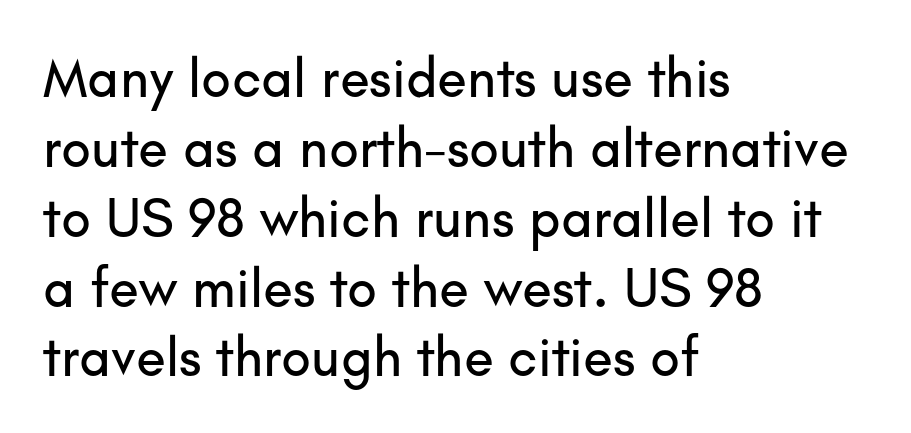
{"serif": "no", "italic": "no", "width": "normal", "stroke_contrast": "low", "x_height": "small", "monospaced": "no", "underline": "no", "align": "left", "line_spacing": "normal", "line_spacing_ratio": 1.27, "letter_spacing": "normal", "letter_spacing_em": 0.0, "glyph_px": 55}
